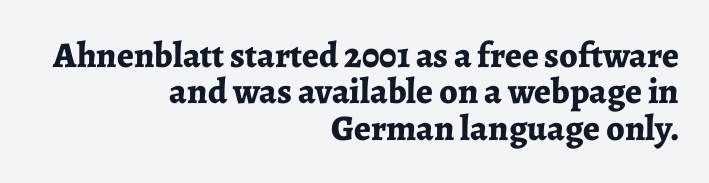
The image shows 36 px bold serif type, upright; set right-aligned, tight line spacing (1.01x), normal letter spacing, not underlined; low stroke contrast and a medium x-height.
